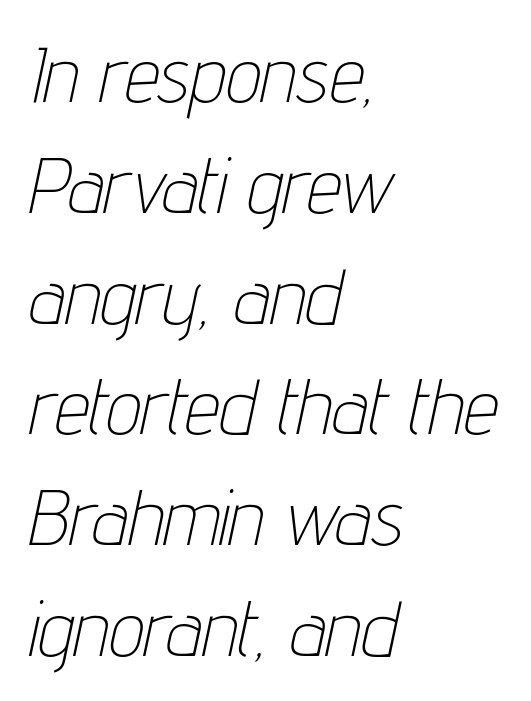
{"italic": "yes", "lean": "right", "slant_degrees": 12, "bold": "no", "weight": "thin", "width": "condensed", "stroke_contrast": "low", "x_height": "medium", "monospaced": "no", "underline": "no", "align": "left", "line_spacing": "normal", "line_spacing_ratio": 1.42, "letter_spacing": "normal", "letter_spacing_em": 0.0, "glyph_px": 78}
